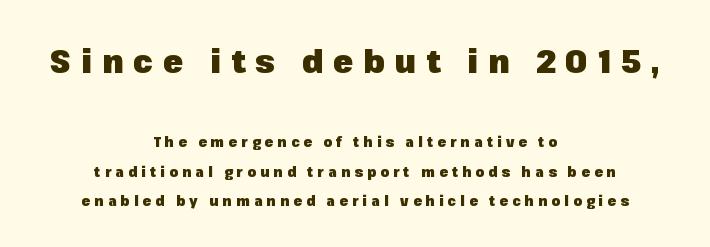
The type sits square on the baseline with zero lean. The gap between lines stays unmarked. The type family on display is of the sans-serif kind. A great deal of white space separates one row of letters from the next.
